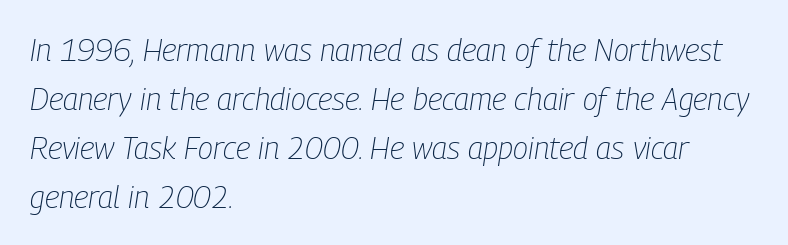
{"italic": "yes", "lean": "right", "slant_degrees": 9, "bold": "no", "weight": "light", "width": "condensed", "stroke_contrast": "low", "x_height": "medium", "monospaced": "no", "underline": "no", "align": "left", "line_spacing": "normal", "line_spacing_ratio": 1.58, "letter_spacing": "normal", "letter_spacing_em": 0.0, "glyph_px": 31}
